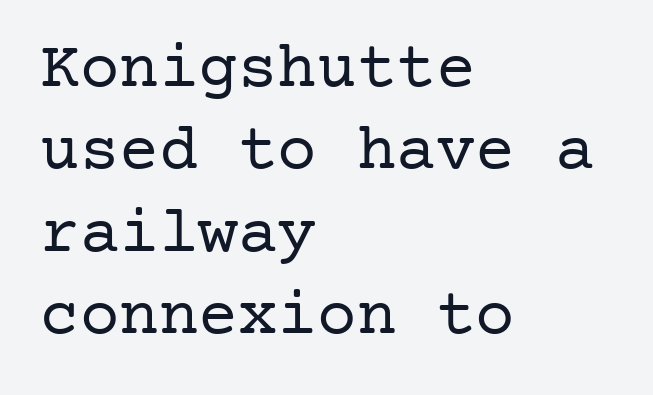
The font's upright variant was chosen for this text. The line texture is even and compact thanks to regular tracking. The letters look calm and open, with moderate or lighter stems. Yep, those are serifs on the letters. Horizontally, the lines are justified to the leading edge only.
